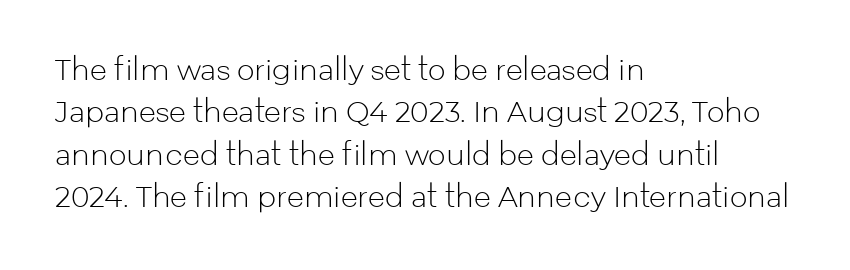
Q: Is the text bold? A: No.
Q: Is the text italic (slanted)? A: No, it is upright.
Q: Is the typeface a serif or a sans-serif typeface? A: Sans-serif.
Q: Is the text underlined? A: No.
Q: How is the paragraph aligned? A: Left-aligned.
Q: Is the spacing between letters normal or unusually wide? A: Normal.
Q: Is the spacing between lines tight, normal or loose? A: Normal.
Q: Width (condensed, normal, or wide)? A: Normal.
Q: Stroke contrast? A: Low.
Q: x-height? A: Medium.
Q: Monospaced? A: No.
